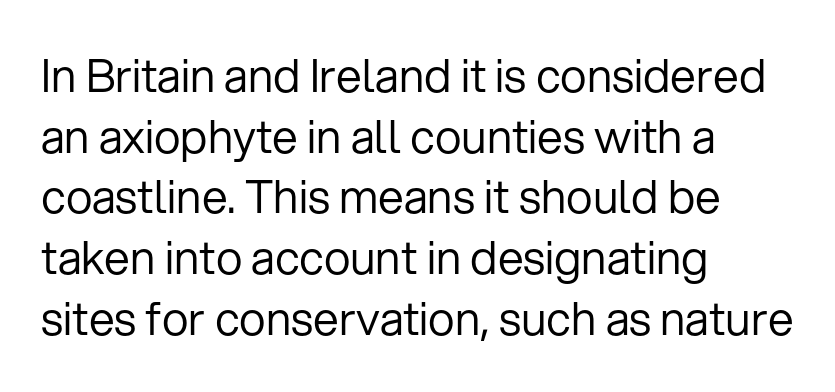
{"serif": "no", "italic": "no", "bold": "no", "weight": "regular", "width": "normal", "stroke_contrast": "low", "x_height": "medium", "monospaced": "no", "underline": "no", "align": "left", "line_spacing": "normal", "line_spacing_ratio": 1.32, "letter_spacing": "normal", "letter_spacing_em": 0.0, "glyph_px": 46}
